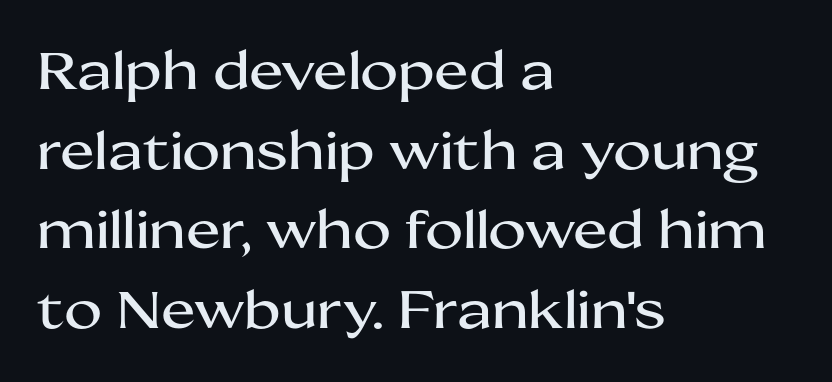
{"italic": "no", "width": "wide", "stroke_contrast": "medium", "x_height": "medium", "monospaced": "no", "underline": "no", "align": "left", "line_spacing": "normal", "line_spacing_ratio": 1.53, "letter_spacing": "normal", "letter_spacing_em": 0.0, "glyph_px": 52}
